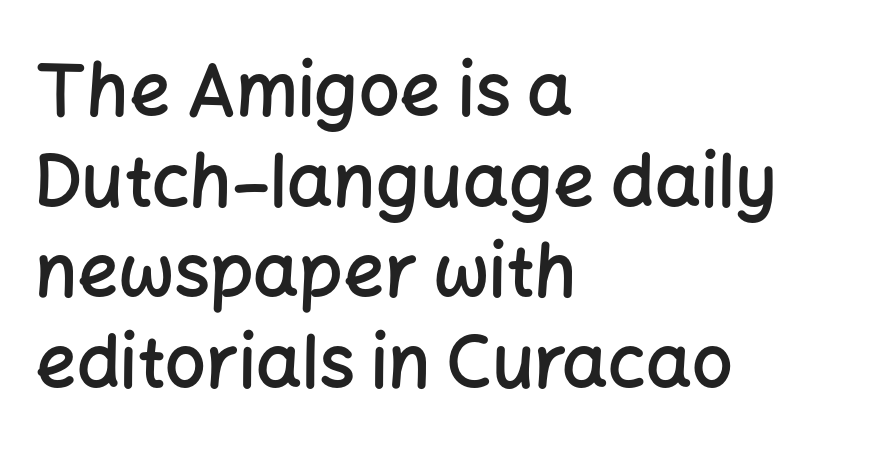
The image shows 72 px semibold sans-serif type, upright; set left-aligned, normal line spacing (1.26x), normal letter spacing, not underlined; low stroke contrast and a medium x-height.
